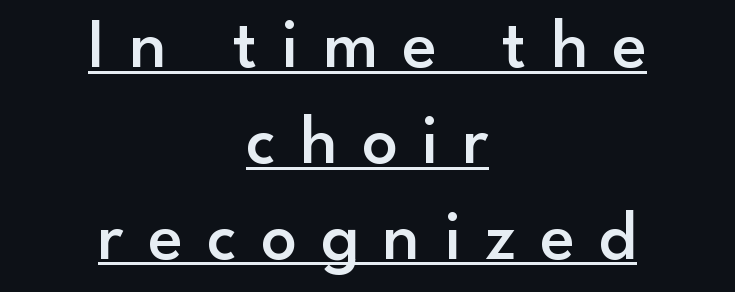
{"serif": "no", "italic": "no", "bold": "semi", "weight": "semibold", "width": "normal", "stroke_contrast": "low", "x_height": "small", "monospaced": "no", "underline": "yes", "align": "center", "line_spacing": "normal", "line_spacing_ratio": 1.35, "letter_spacing": "wide", "letter_spacing_em": 0.34, "glyph_px": 71}
